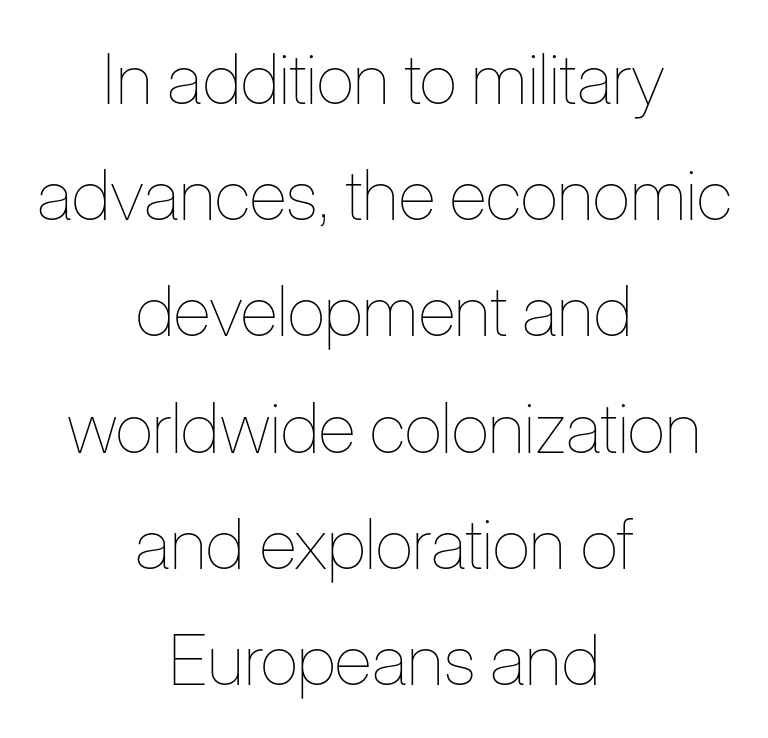
Q: Is the text bold? A: No.
Q: Is the text italic (slanted)? A: No, it is upright.
Q: Is the text underlined? A: No.
Q: How is the paragraph aligned? A: Centered.
Q: Is the spacing between letters normal or unusually wide? A: Normal.
Q: Is the spacing between lines tight, normal or loose? A: Normal.
Q: Width (condensed, normal, or wide)? A: Condensed.
Q: Stroke contrast? A: Low.
Q: x-height? A: Medium.
Q: Monospaced? A: No.
